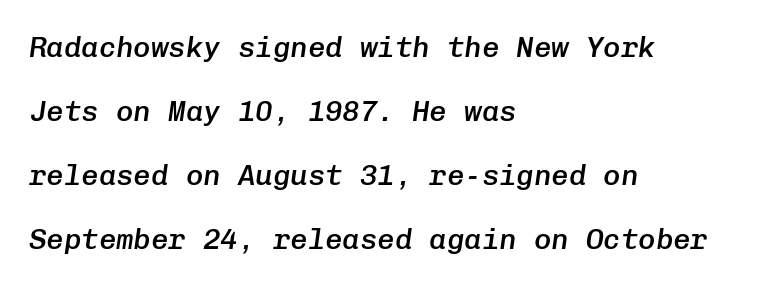
{"italic": "yes", "lean": "right", "slant_degrees": 8, "bold": "semi", "weight": "semibold", "width": "normal", "stroke_contrast": "low", "x_height": "medium", "monospaced": "yes", "underline": "no", "align": "left", "line_spacing": "loose", "line_spacing_ratio": 2.21, "letter_spacing": "normal", "letter_spacing_em": 0.0, "glyph_px": 29}
